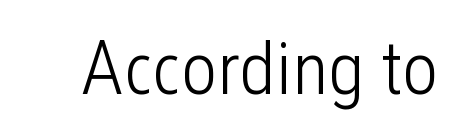
Q: Is the text bold? A: No.
Q: Is the text italic (slanted)? A: No, it is upright.
Q: Is the typeface a serif or a sans-serif typeface? A: Sans-serif.
Q: Is the text underlined? A: No.
Q: Is the spacing between letters normal or unusually wide? A: Normal.
Q: Width (condensed, normal, or wide)? A: Condensed.
Q: Stroke contrast? A: Low.
Q: x-height? A: Medium.
Q: Monospaced? A: No.
